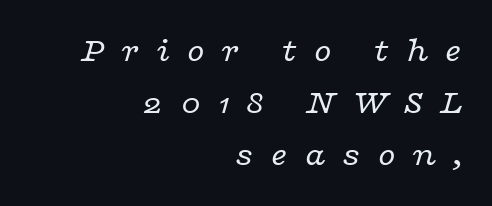
Q: Is the text bold? A: No.
Q: Is the text italic (slanted)? A: Yes, it leans right by about 16 degrees.
Q: Is the typeface a serif or a sans-serif typeface? A: Serif.
Q: Is the text underlined? A: No.
Q: How is the paragraph aligned? A: Right-aligned.
Q: Is the spacing between letters normal or unusually wide? A: Unusually wide.
Q: Is the spacing between lines tight, normal or loose? A: Normal.
Q: Width (condensed, normal, or wide)? A: Wide.
Q: Stroke contrast? A: Low.
Q: x-height? A: Medium.
Q: Monospaced? A: No.
